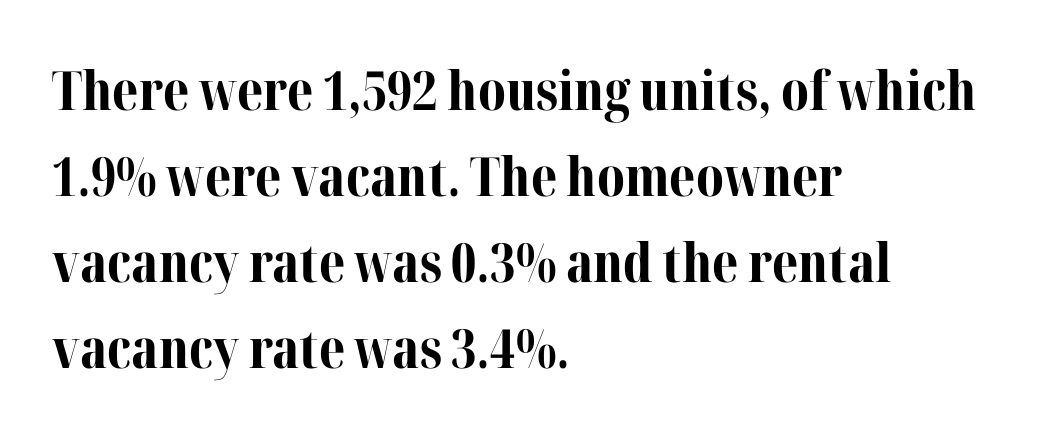
The image shows 54 px bold serif type, upright; set left-aligned, normal line spacing (1.59x), normal letter spacing, not underlined; medium stroke contrast and a medium x-height.
